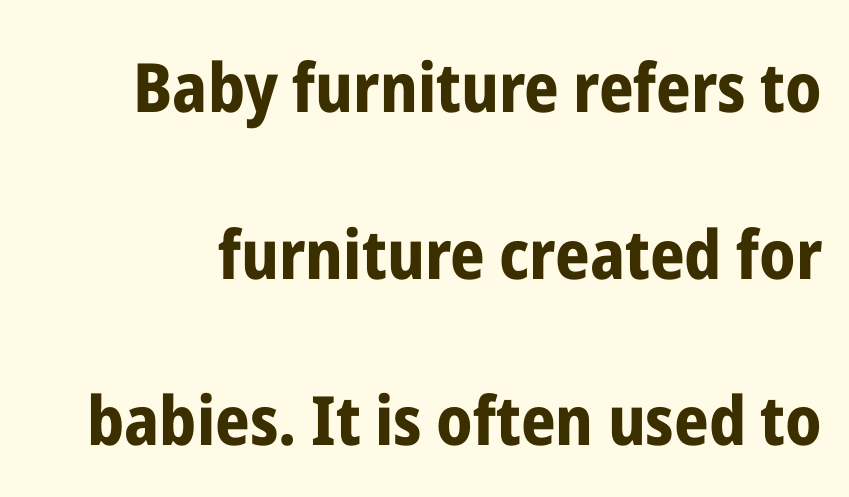
The image shows 68 px bold, condensed sans-serif type, upright; set loose line spacing (2.45x), normal letter spacing, not underlined; low stroke contrast and a medium x-height.
